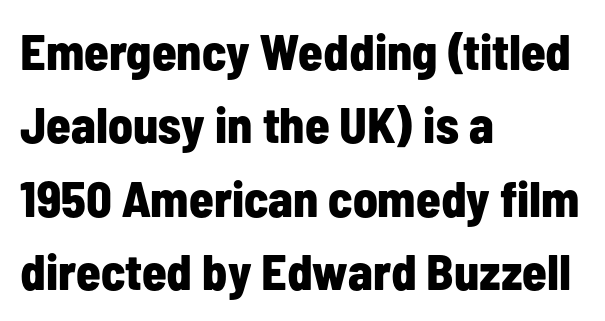
Q: Is the text bold? A: Yes.
Q: Is the text italic (slanted)? A: No, it is upright.
Q: Is the typeface a serif or a sans-serif typeface? A: Sans-serif.
Q: Is the text underlined? A: No.
Q: How is the paragraph aligned? A: Left-aligned.
Q: Is the spacing between letters normal or unusually wide? A: Normal.
Q: Is the spacing between lines tight, normal or loose? A: Normal.
Q: Width (condensed, normal, or wide)? A: Condensed.
Q: Stroke contrast? A: Low.
Q: x-height? A: Medium.
Q: Monospaced? A: No.
